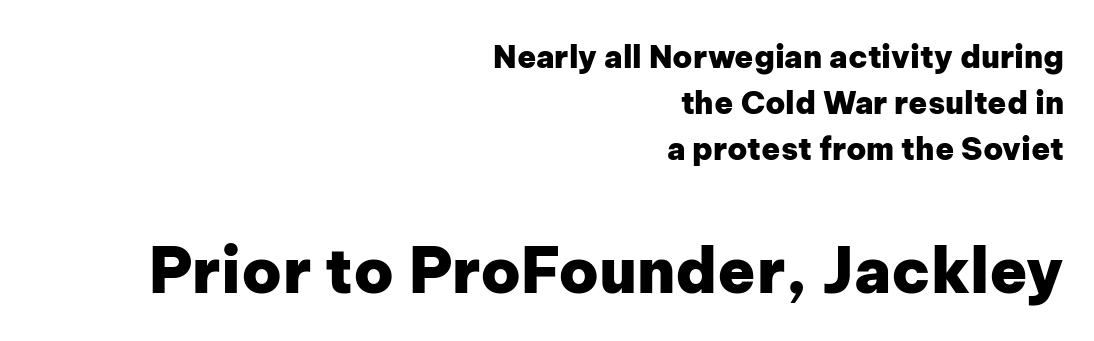
The image shows 62 px heavy sans-serif type, upright; set right-aligned, normal line spacing (1.49x), normal letter spacing, not underlined; the second (bottom) block is 2.0x larger; low stroke contrast and a medium x-height.
